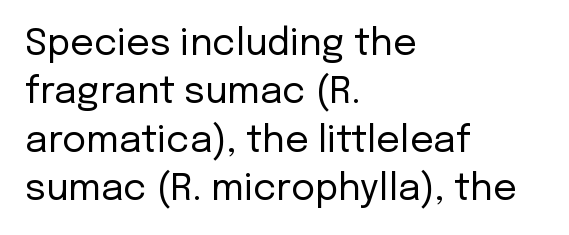
{"serif": "no", "italic": "no", "bold": "no", "weight": "regular", "width": "normal", "stroke_contrast": "low", "x_height": "medium", "monospaced": "no", "underline": "no", "align": "left", "line_spacing": "normal", "line_spacing_ratio": 1.31, "letter_spacing": "normal", "letter_spacing_em": 0.0, "glyph_px": 37}
